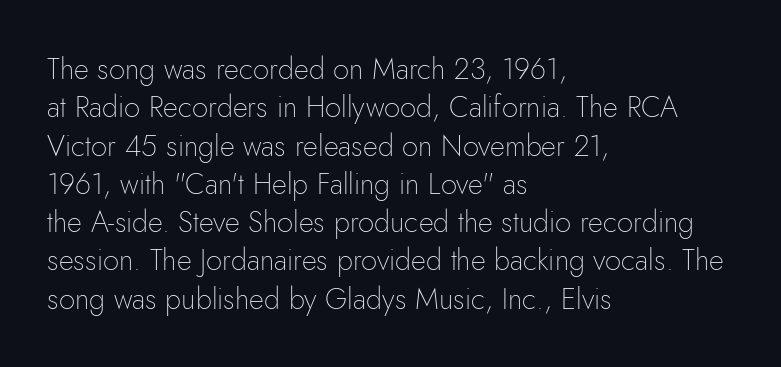
Type style note: lacks serifs. Summary of weight: not heavy and not bold. The horizontal fit of the characters is conventional and even. Nobody drew a line under any word here. The rendering uses a moderate line-height, typical for paragraphs.
